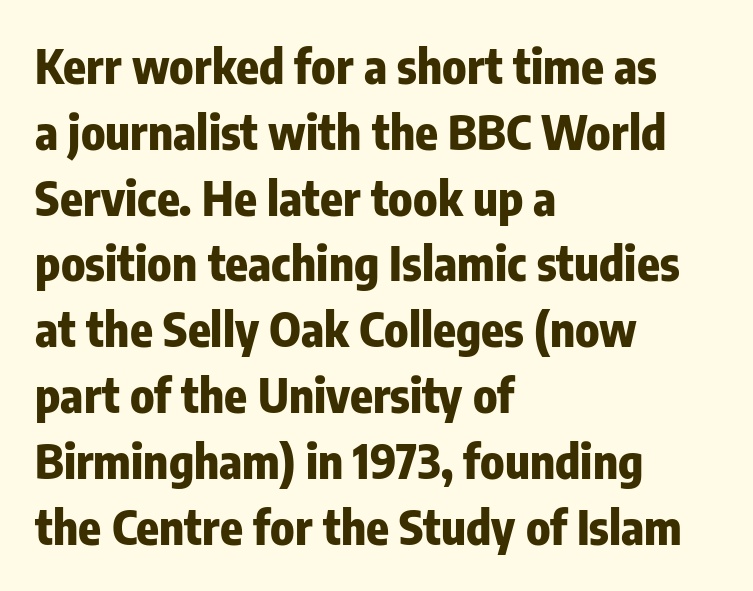
The image shows 47 px heavy, condensed sans-serif type, upright; set left-aligned, normal line spacing (1.4x), normal letter spacing, not underlined; low stroke contrast and a medium x-height.
